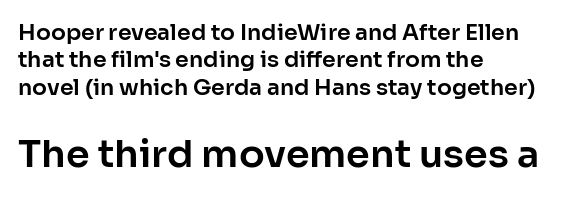
Q: Is the text italic (slanted)? A: No, it is upright.
Q: Is the typeface a serif or a sans-serif typeface? A: Sans-serif.
Q: Is the text underlined? A: No.
Q: How is the paragraph aligned? A: Left-aligned.
Q: Is the spacing between letters normal or unusually wide? A: Normal.
Q: Which block of text is set in a larger size, the first (top) or the second (bottom)? A: The second (bottom) one.
Q: Width (condensed, normal, or wide)? A: Normal.
Q: Stroke contrast? A: Low.
Q: x-height? A: Medium.
Q: Monospaced? A: No.
